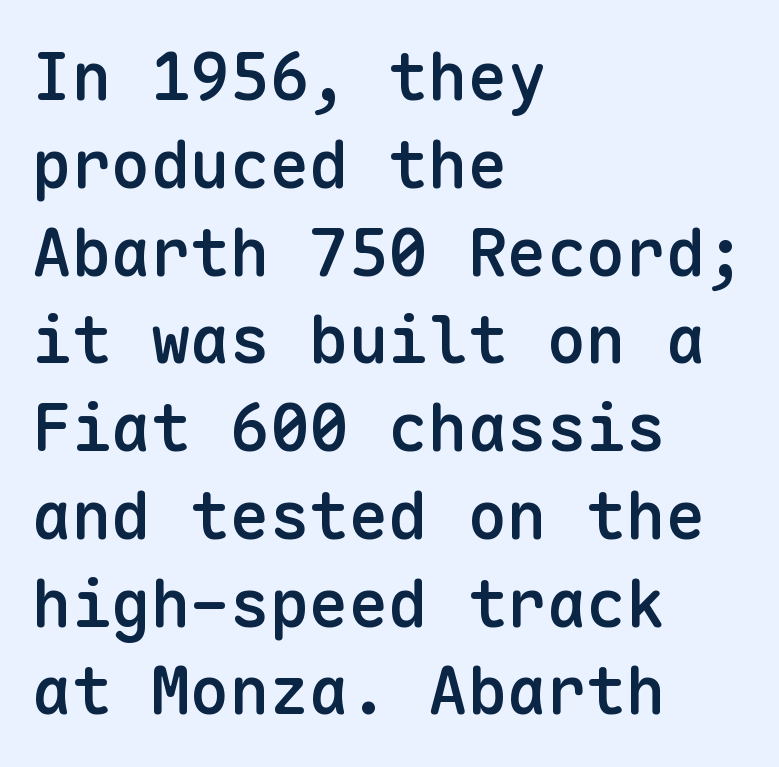
The image shows 66 px semibold sans-serif type, upright, monospaced; set left-aligned, normal line spacing (1.33x), normal letter spacing, not underlined; low stroke contrast and a medium x-height.
